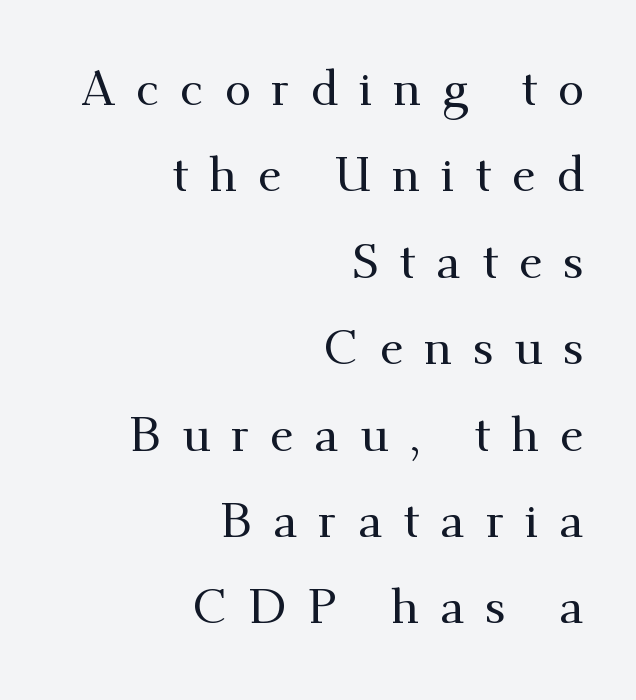
Q: Is the text italic (slanted)? A: No, it is upright.
Q: Is the typeface a serif or a sans-serif typeface? A: Serif.
Q: Is the text underlined? A: No.
Q: How is the paragraph aligned? A: Right-aligned.
Q: Is the spacing between letters normal or unusually wide? A: Unusually wide.
Q: Width (condensed, normal, or wide)? A: Normal.
Q: Stroke contrast? A: Medium.
Q: x-height? A: Small.
Q: Monospaced? A: No.
